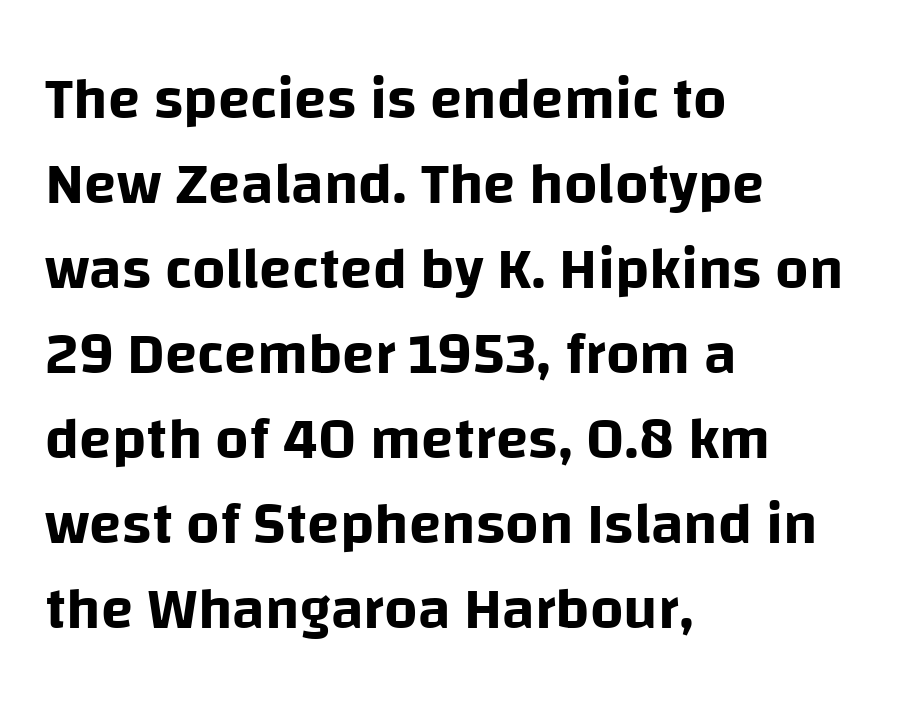
Q: Is the text italic (slanted)? A: No, it is upright.
Q: Is the typeface a serif or a sans-serif typeface? A: Sans-serif.
Q: Is the text underlined? A: No.
Q: How is the paragraph aligned? A: Left-aligned.
Q: Is the spacing between letters normal or unusually wide? A: Normal.
Q: Is the spacing between lines tight, normal or loose? A: Normal.
Q: Width (condensed, normal, or wide)? A: Normal.
Q: Stroke contrast? A: Low.
Q: x-height? A: Large.
Q: Monospaced? A: No.
